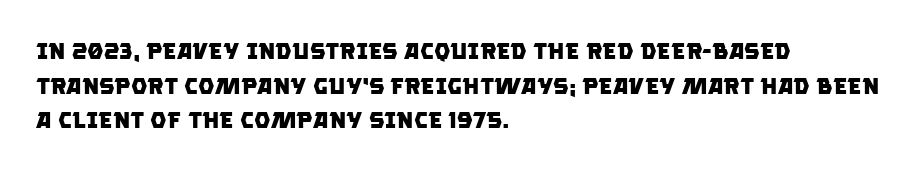
Short note: letters normally spaced. Heavy-handed strokes throughout: this text is bold. The words here are not underlined. The passage is arranged the way most books set body copy — flush left. Vertical spacing — default.
